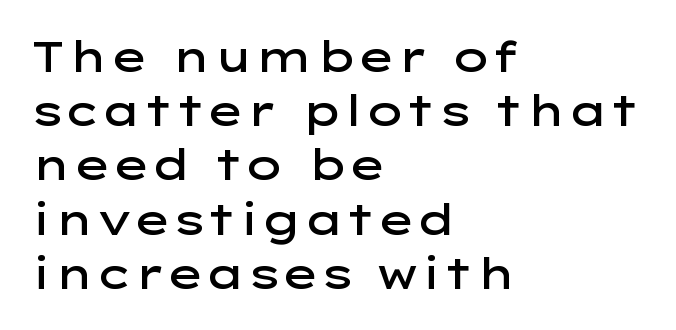
Q: Is the text bold? A: Semi-bold.
Q: Is the text italic (slanted)? A: No, it is upright.
Q: Is the typeface a serif or a sans-serif typeface? A: Sans-serif.
Q: Is the text underlined? A: No.
Q: How is the paragraph aligned? A: Left-aligned.
Q: Is the spacing between letters normal or unusually wide? A: Normal.
Q: Is the spacing between lines tight, normal or loose? A: Normal.
Q: Width (condensed, normal, or wide)? A: Wide.
Q: Stroke contrast? A: Low.
Q: x-height? A: Medium.
Q: Monospaced? A: No.
